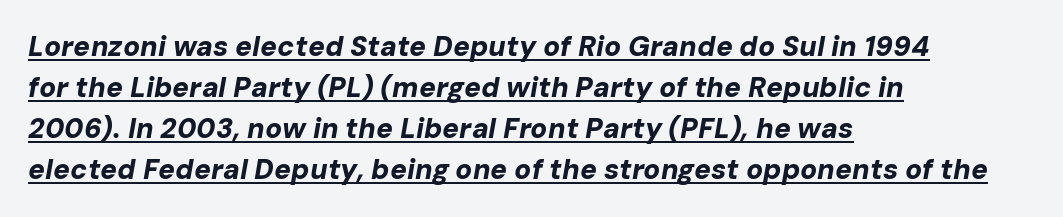
{"italic": "yes", "lean": "right", "slant_degrees": 10, "bold": "yes", "weight": "bold", "width": "normal", "stroke_contrast": "low", "x_height": "medium", "monospaced": "no", "underline": "yes", "align": "left", "line_spacing": "normal", "line_spacing_ratio": 1.47, "letter_spacing": "normal", "letter_spacing_em": 0.0, "glyph_px": 28}
